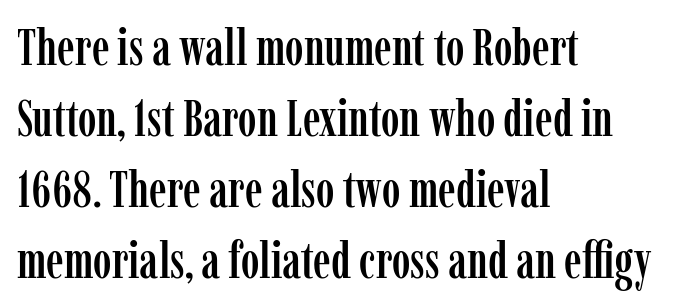
Q: Is the text italic (slanted)? A: No, it is upright.
Q: Is the typeface a serif or a sans-serif typeface? A: Serif.
Q: Is the text underlined? A: No.
Q: How is the paragraph aligned? A: Left-aligned.
Q: Is the spacing between letters normal or unusually wide? A: Normal.
Q: Is the spacing between lines tight, normal or loose? A: Normal.
Q: Width (condensed, normal, or wide)? A: Condensed.
Q: Stroke contrast? A: Low.
Q: x-height? A: Medium.
Q: Monospaced? A: No.
